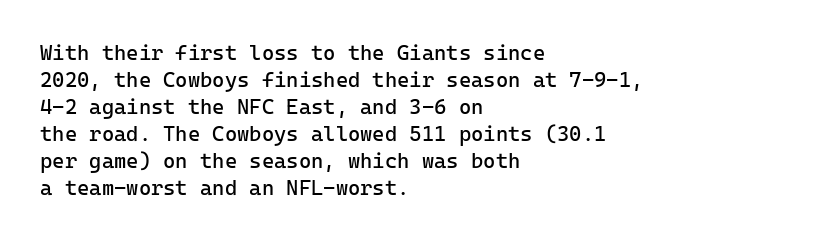
The image shows 21 px text type, upright; set left-aligned, normal line spacing (1.29x), normal letter spacing, not underlined.
